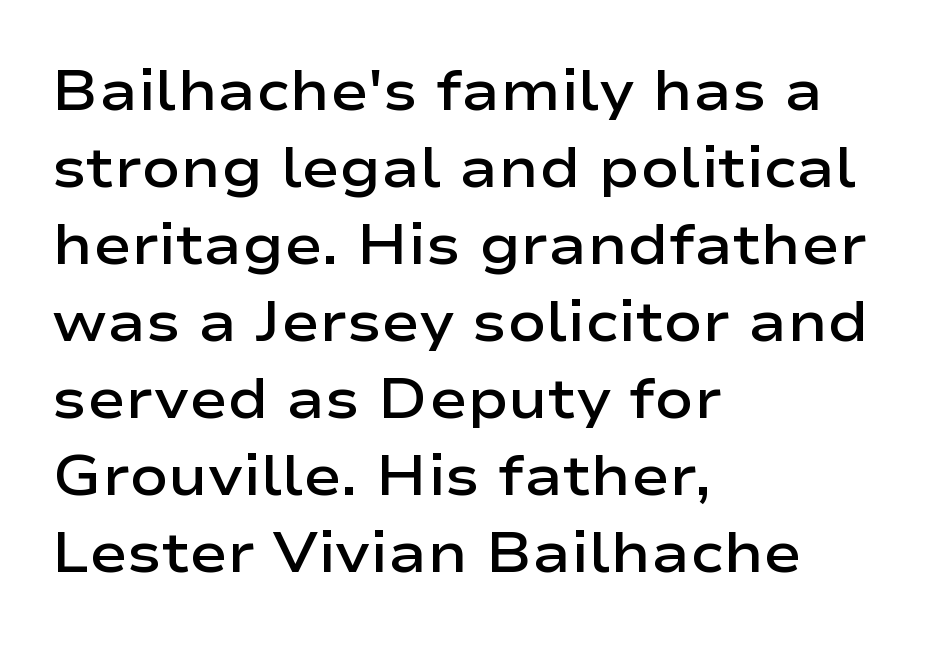
This sample is left-justified, so line endings fall wherever the words run out. Nothing sits at the stroke ends, so this counts as sans-serif. Unlike italic type, these characters show no tilt at all. The words here are not underlined.
